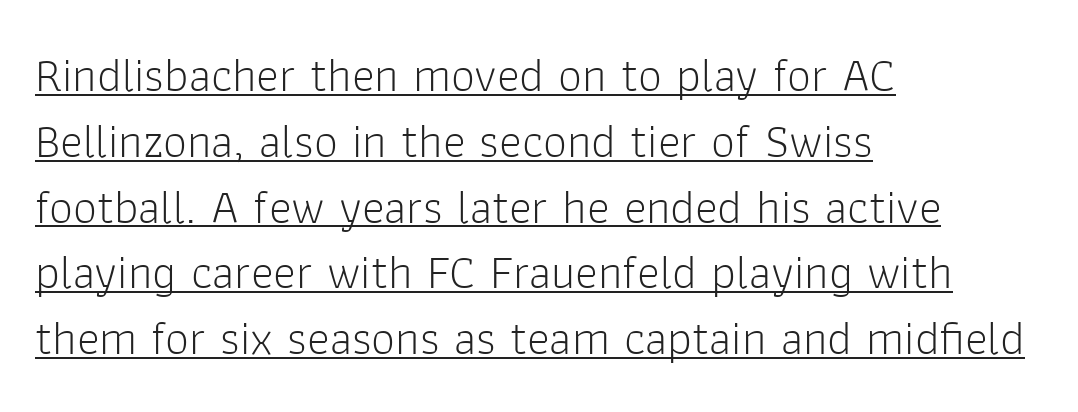
The image shows 48 px light sans-serif type, upright; set left-aligned, normal line spacing (1.37x), normal letter spacing, underlined; low stroke contrast and a medium x-height.
